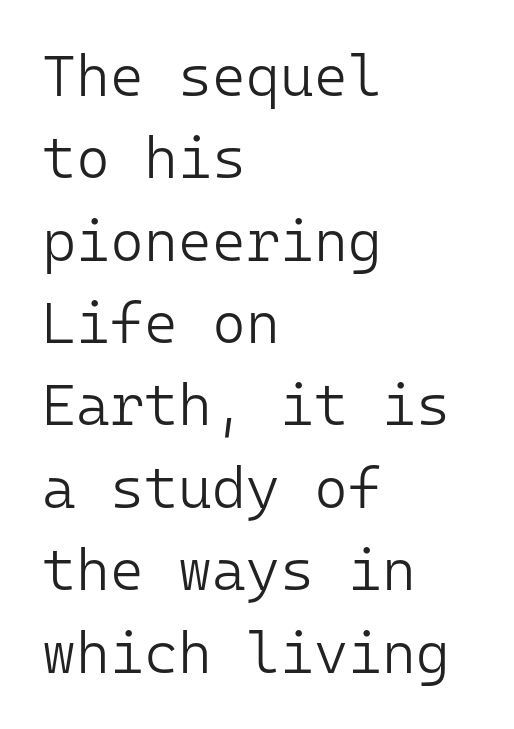
{"serif": "no", "italic": "no", "bold": "no", "weight": "light", "width": "normal", "stroke_contrast": "low", "x_height": "medium", "monospaced": "yes", "underline": "no", "align": "left", "line_spacing": "normal", "line_spacing_ratio": 1.42, "letter_spacing": "normal", "letter_spacing_em": 0.0, "glyph_px": 58}
